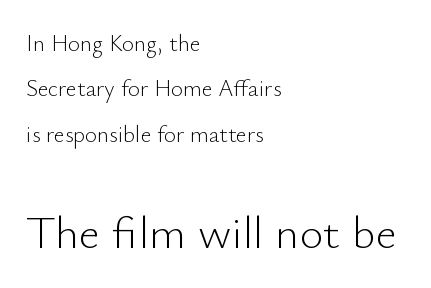
Think of a printed novel: that variable character pitch is what you see here. The font family rendered here belongs to the sans-serif group. Visually the block forms a straight wall on the left and a jagged coastline on the right. Decoration check: the copy has no underline. Nobody touched the tracking dial on this one.
